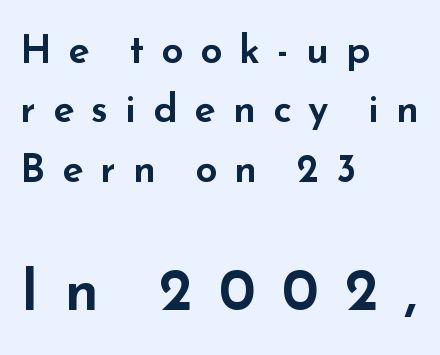
Q: Is the text italic (slanted)? A: No, it is upright.
Q: Is the typeface a serif or a sans-serif typeface? A: Sans-serif.
Q: Is the text underlined? A: No.
Q: How is the paragraph aligned? A: Left-aligned.
Q: Is the spacing between letters normal or unusually wide? A: Unusually wide.
Q: Is the spacing between lines tight, normal or loose? A: Normal.
Q: Which block of text is set in a larger size, the first (top) or the second (bottom)? A: The second (bottom) one.
Q: Width (condensed, normal, or wide)? A: Wide.
Q: Stroke contrast? A: Low.
Q: x-height? A: Small.
Q: Monospaced? A: No.
